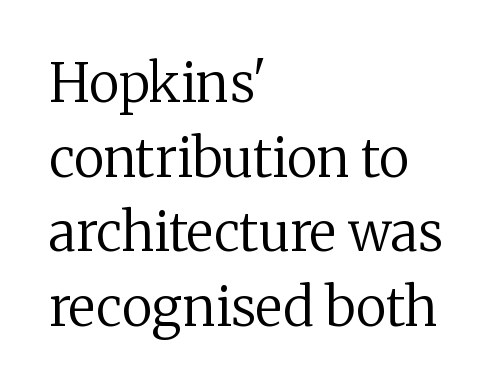
If you measured baseline to baseline, you'd find a middling distance. These lines are rendered in a variable-pitch font. The ragged edge is on the right, which tells us the setting is flush left. Type style note: has serifs. Has an underline been added? It has not. Letter spacing: default.
